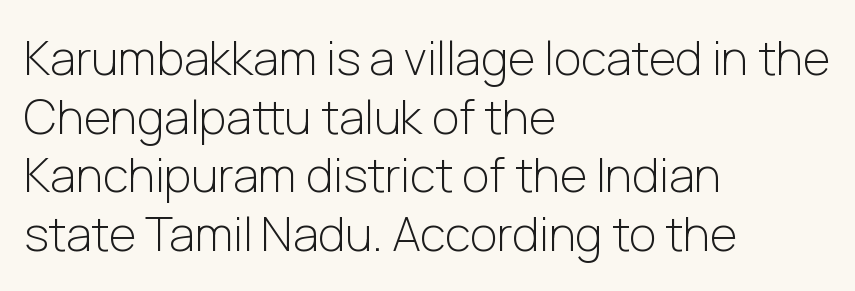
Here the glyphs are tracked normally, forming tight word shapes. Is this a fixed-width face? No — the glyphs have proportional, varying widths. Heaviness? Minimal to ordinary, like unemphasized prose. Reading down the column, the eye jumps a familiar distance to each next line.
